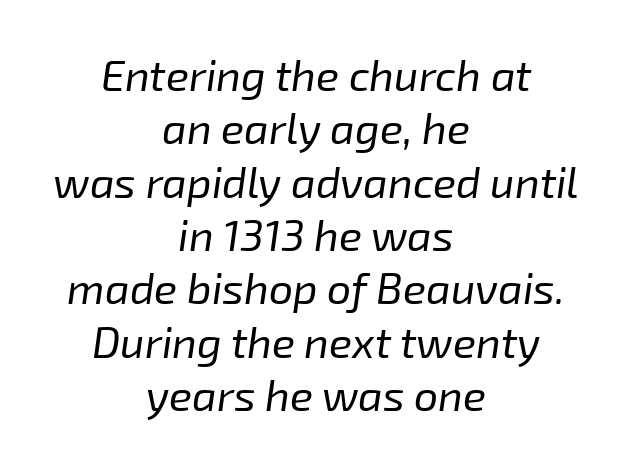
The image shows 43 px regular-weight type, italic (leaning right); set centered, line spacing 1.24x, normal letter spacing, not underlined; low stroke contrast and a medium x-height.
